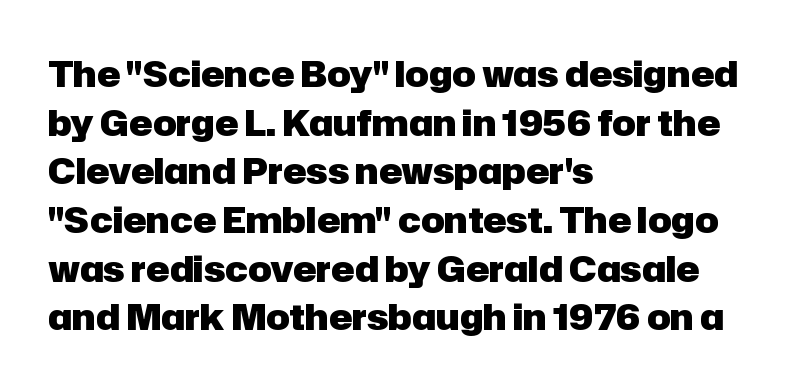
The image shows 35 px heavy sans-serif type, upright; set left-aligned, normal line spacing (1.39x), normal letter spacing, not underlined; low stroke contrast and a medium x-height.
